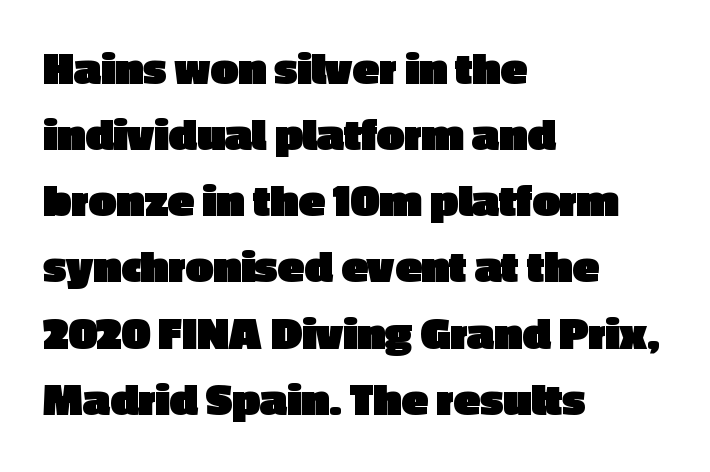
Q: Is the text bold? A: Yes.
Q: Is the text italic (slanted)? A: No, it is upright.
Q: Is the typeface a serif or a sans-serif typeface? A: Sans-serif.
Q: Is the text underlined? A: No.
Q: How is the paragraph aligned? A: Left-aligned.
Q: Is the spacing between letters normal or unusually wide? A: Normal.
Q: Is the spacing between lines tight, normal or loose? A: Normal.
Q: Width (condensed, normal, or wide)? A: Normal.
Q: x-height? A: Medium.
Q: Monospaced? A: No.
